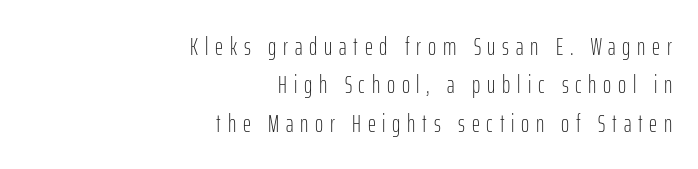
Q: Is the text bold? A: No.
Q: Is the text italic (slanted)? A: No, it is upright.
Q: Is the text underlined? A: No.
Q: How is the paragraph aligned? A: Right-aligned.
Q: Is the spacing between letters normal or unusually wide? A: Unusually wide.
Q: Is the spacing between lines tight, normal or loose? A: Normal.
